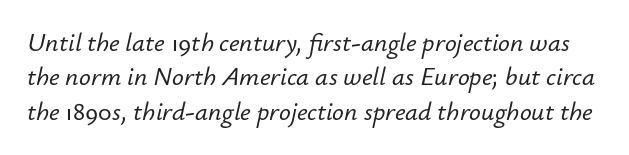
{"italic": "yes", "lean": "right", "slant_degrees": 12, "underline": "no", "line_spacing": "normal", "line_spacing_ratio": 1.32, "letter_spacing": "normal", "letter_spacing_em": 0.0, "glyph_px": 26}
